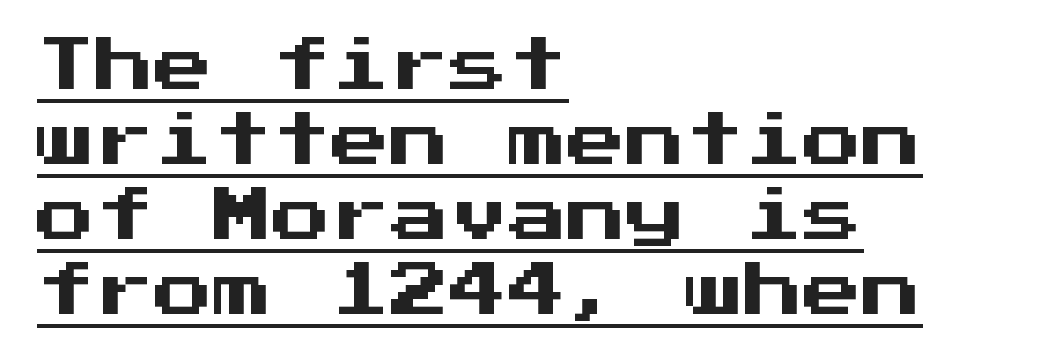
The image shows 59 px sans-serif type, upright, monospaced; set left-aligned, normal line spacing (1.27x), normal letter spacing, underlined; medium stroke contrast and a medium x-height.
